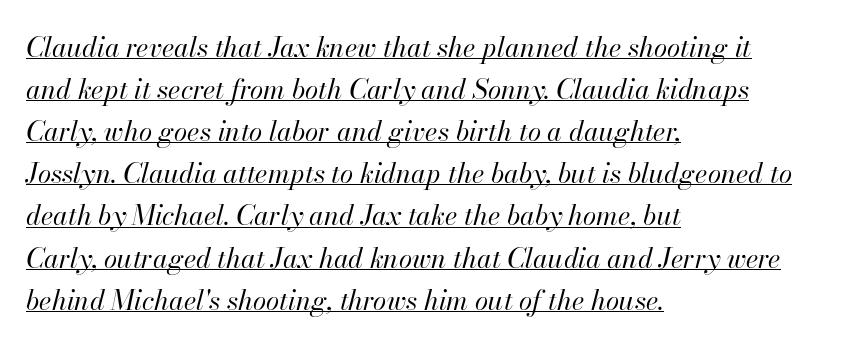
Q: Is the text bold? A: No.
Q: Is the text italic (slanted)? A: Yes, it leans right by about 13 degrees.
Q: Is the text underlined? A: Yes.
Q: How is the paragraph aligned? A: Left-aligned.
Q: Is the spacing between letters normal or unusually wide? A: Normal.
Q: Is the spacing between lines tight, normal or loose? A: Normal.
